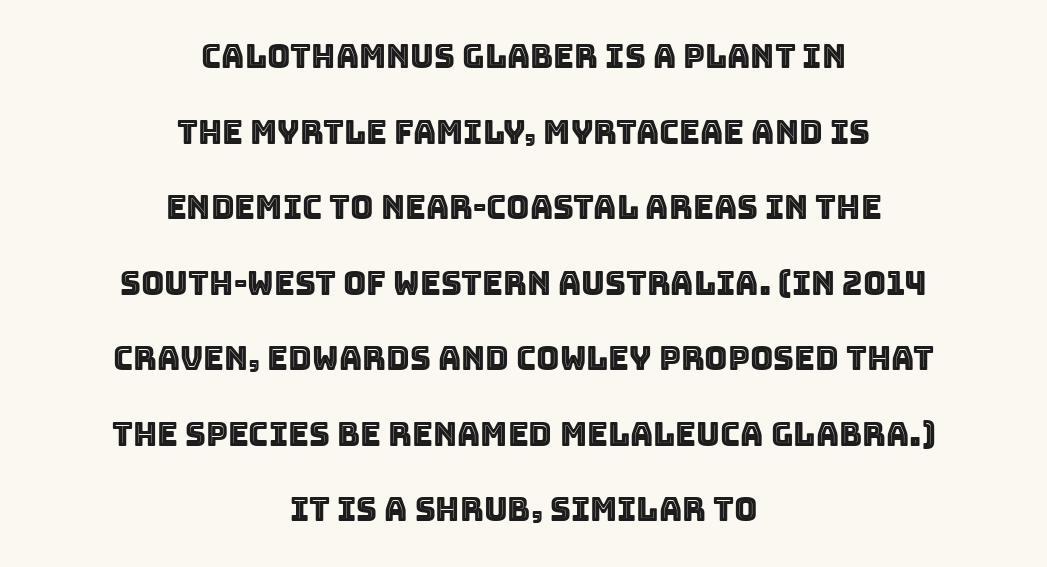
The image shows 32 px text type, upright; set centered, loose line spacing (2.36x), normal letter spacing, not underlined; a large x-height.
